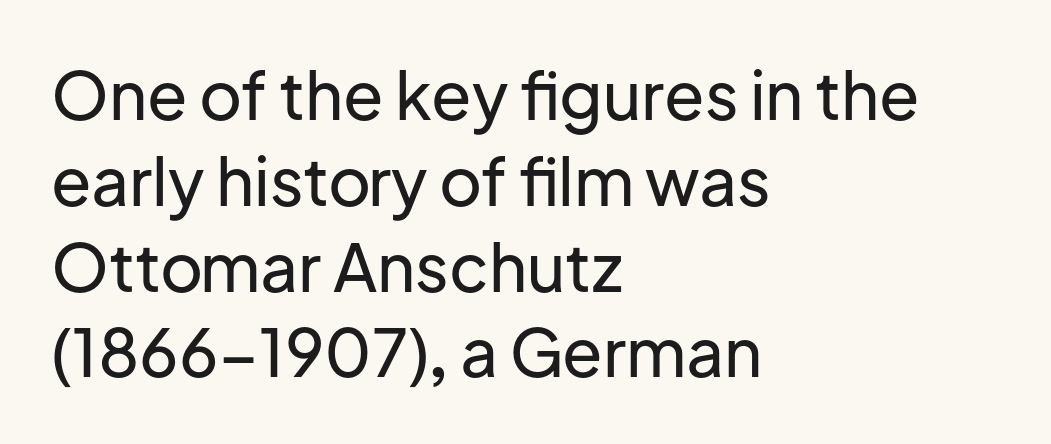
The image shows 66 px sans-serif type, upright; set left-aligned, normal line spacing (1.3x), normal letter spacing, not underlined; low stroke contrast and a medium x-height.
